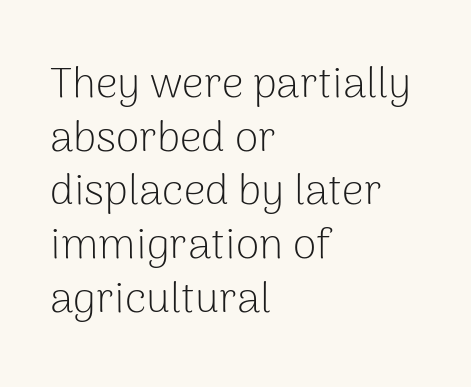
The image shows 43 px light sans-serif type, upright; set left-aligned, normal line spacing (1.25x), normal letter spacing, not underlined; low stroke contrast and a medium x-height.
